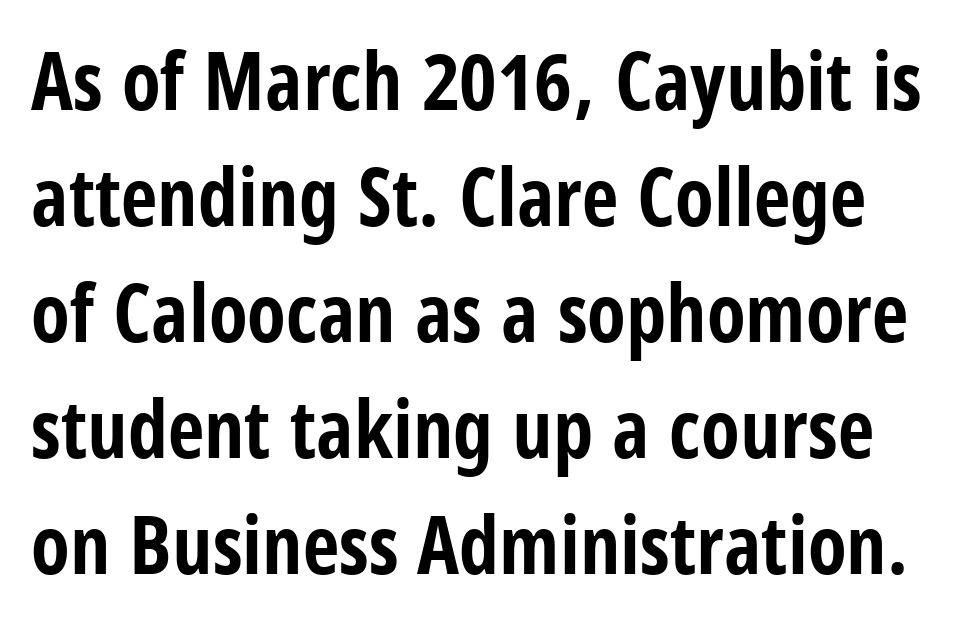
{"serif": "no", "italic": "no", "bold": "yes", "weight": "bold", "width": "condensed", "stroke_contrast": "low", "x_height": "large", "monospaced": "no", "underline": "no", "line_spacing": "normal", "line_spacing_ratio": 1.45, "letter_spacing": "normal", "letter_spacing_em": 0.0, "glyph_px": 80}
